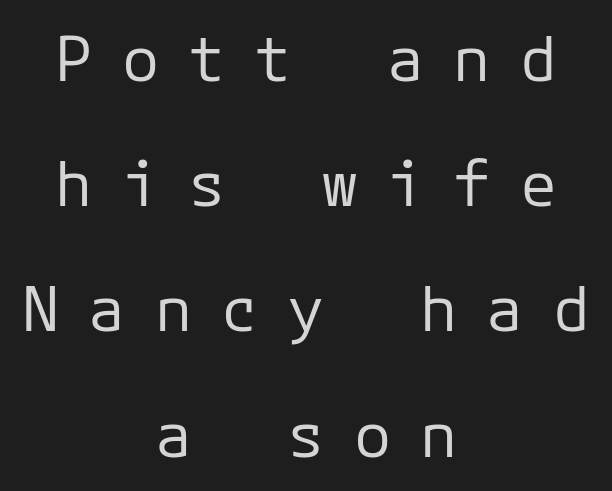
{"serif": "no", "italic": "no", "bold": "no", "weight": "regular", "width": "normal", "stroke_contrast": "low", "x_height": "medium", "monospaced": "yes", "underline": "no", "align": "center", "line_spacing": "loose", "line_spacing_ratio": 2.02, "letter_spacing": "wide", "letter_spacing_em": 0.47, "glyph_px": 62}
